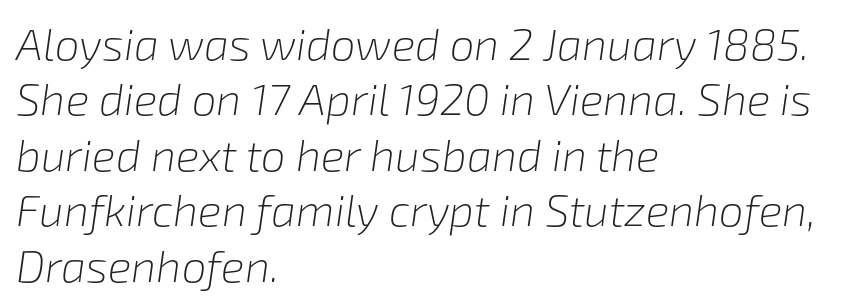
The image shows 44 px light type, italic (leaning right); set left-aligned, normal line spacing (1.26x), normal letter spacing, not underlined; low stroke contrast and a medium x-height.
